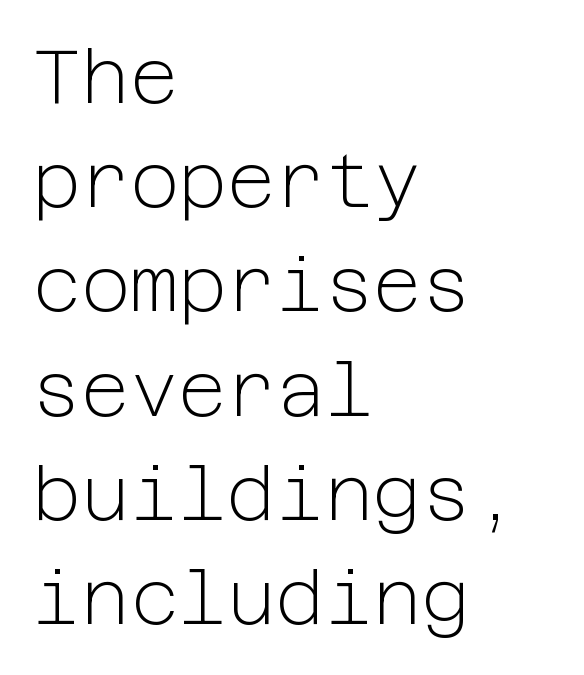
Q: Is the text bold? A: No.
Q: Is the text italic (slanted)? A: No, it is upright.
Q: Is the typeface a serif or a sans-serif typeface? A: Sans-serif.
Q: Is the text underlined? A: No.
Q: How is the paragraph aligned? A: Left-aligned.
Q: Is the spacing between letters normal or unusually wide? A: Normal.
Q: Is the spacing between lines tight, normal or loose? A: Normal.
Q: Width (condensed, normal, or wide)? A: Normal.
Q: Stroke contrast? A: Low.
Q: x-height? A: Medium.
